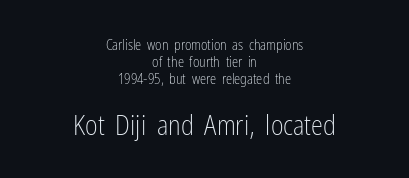
{"italic": "no", "bold": "no", "underline": "no", "align": "center", "line_spacing_ratio": 1.2, "letter_spacing": "normal", "letter_spacing_em": 0.0, "larger_block": "second", "size_ratio": 1.93, "glyph_px": 27}
